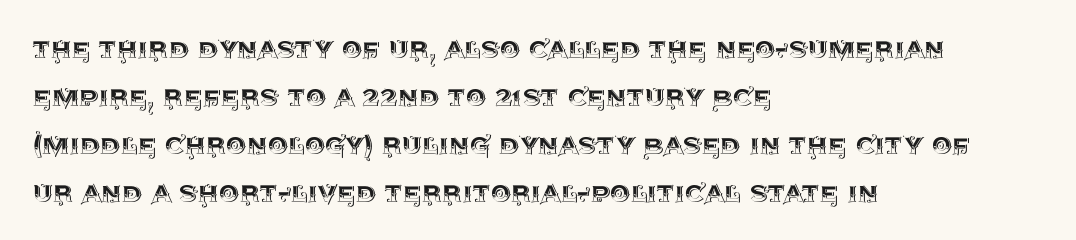
{"italic": "no", "width": "normal", "x_height": "large", "monospaced": "no", "underline": "no", "align": "left", "line_spacing": "normal", "line_spacing_ratio": 1.5, "letter_spacing": "normal", "letter_spacing_em": 0.0, "glyph_px": 32}
